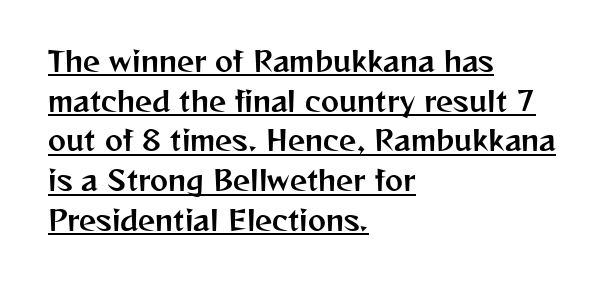
What's the leading like? Ordinary, nothing unusual. Do the letters lean? They stand straight. The letterforms sit shoulder to shoulder at normal distance. Does a line run under the words? Yes, clearly. The paragraph has a hard left edge and a soft right edge.
